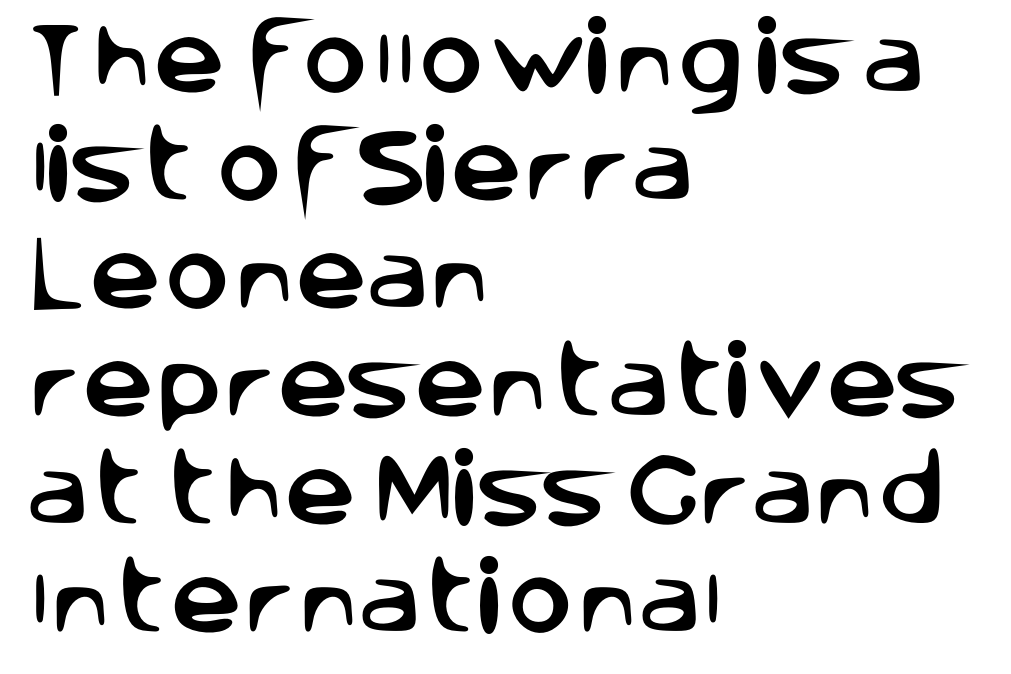
Q: Is the text italic (slanted)? A: No, it is upright.
Q: Is the typeface a serif or a sans-serif typeface? A: Sans-serif.
Q: Is the text underlined? A: No.
Q: How is the paragraph aligned? A: Left-aligned.
Q: Is the spacing between letters normal or unusually wide? A: Normal.
Q: Is the spacing between lines tight, normal or loose? A: Normal.
Q: Width (condensed, normal, or wide)? A: Normal.
Q: Stroke contrast? A: Low.
Q: x-height? A: Large.
Q: Monospaced? A: No.
